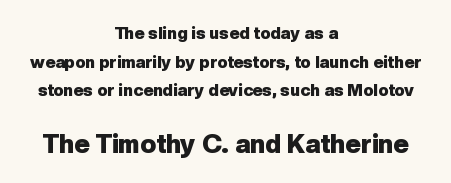
Only glyphs here, with clear space below each row. Heft: maximum for text — a bold. Type size steps up from the first block to the second. The font's upright variant was chosen for this text.
